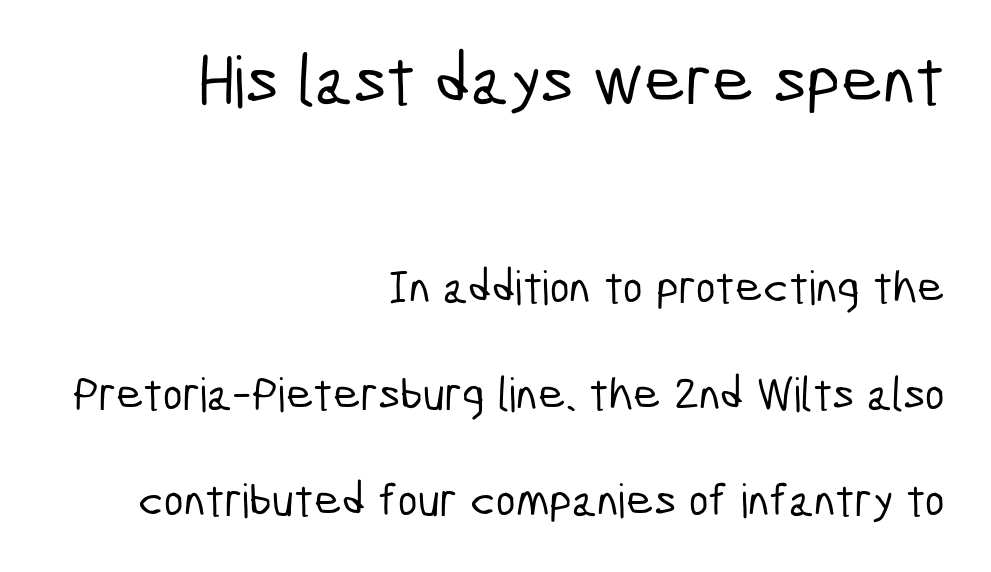
How would I describe the line gaps? Wide and relaxed. You could not count columns in this text — the font is proportionally spaced. Spacing between characters is what you'd get straight out of the box. Look at the bottom of the vertical strokes: they stop flat, with no serifs. Scale decreases going downward across the two blocks. The area under the type is left untouched.
